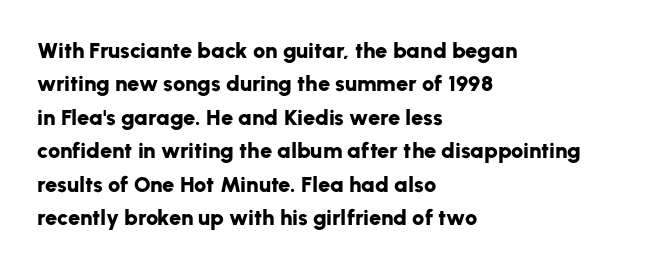
The strip under each line holds only bare page. Between one letter and the next there's only the usual sliver of space. Is there any slant? The stems are plumb. Plenty of ink on the page — the face is bold. Leading matches the norm, producing a regular column.
